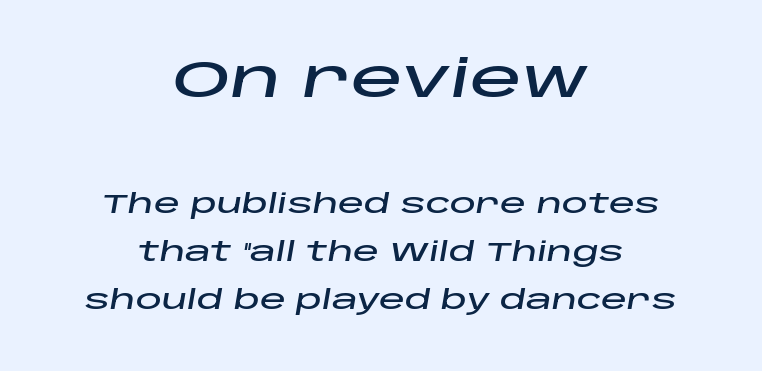
The image shows 52 px wide type, italic (leaning right); set centered, line spacing 1.84x, normal letter spacing, not underlined; the first (top) block is 2.0x larger; low stroke contrast and a large x-height.
